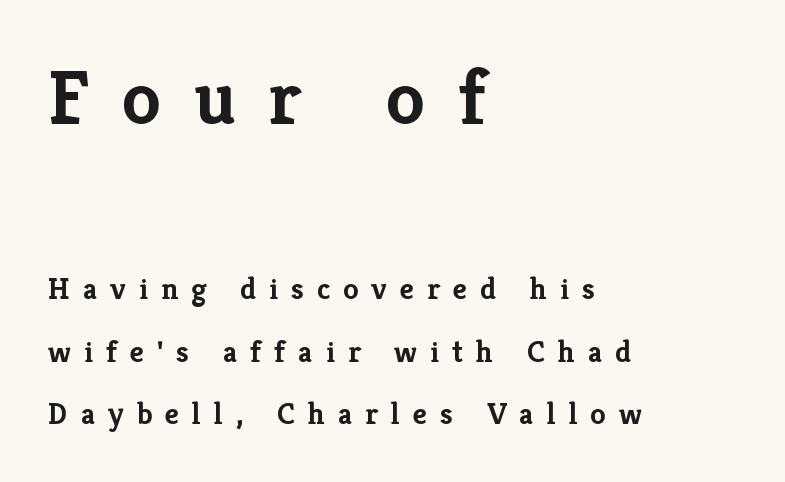
You could not count columns in this text — the font is proportionally spaced. Bare-footed words on every line. Rendered with straight, roman letterforms. In terms of letterform style, serifs are clearly present.
